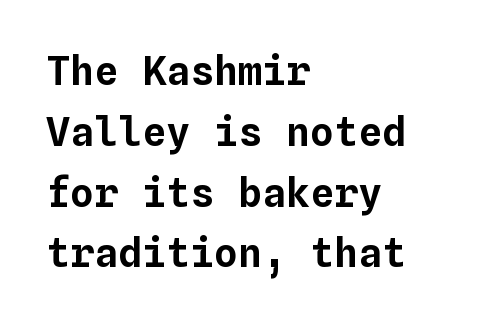
The image shows 40 px text type, upright, monospaced; set left-aligned, normal line spacing (1.52x), normal letter spacing, not underlined; low stroke contrast and a medium x-height.
